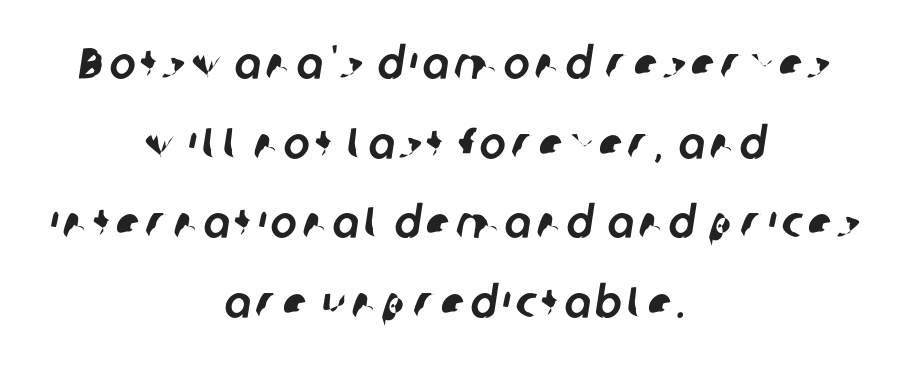
The paragraph shown floats in the horizontal middle. The rendering shows plain stroke endings on the letterforms — a sans-serif design. Decoration check: the copy has no underline. Note the varied advance widths — an 'i' is clearly narrower than an 'm'.
